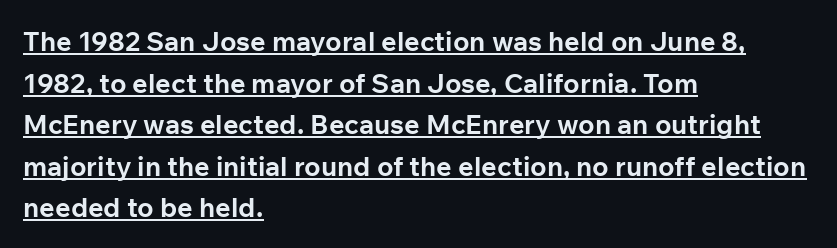
The image shows 27 px bold type, upright; set left-aligned, normal line spacing (1.54x), normal letter spacing, underlined.
